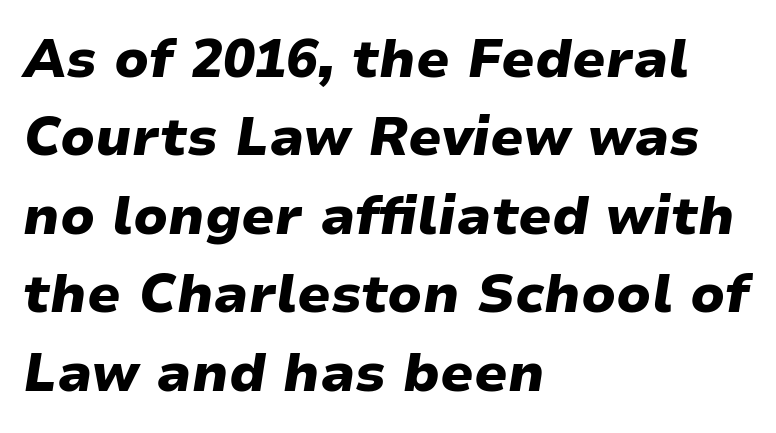
The image shows 53 px heavy, wide type, italic (leaning right); set left-aligned, normal line spacing (1.48x), normal letter spacing, not underlined; low stroke contrast and a medium x-height.
